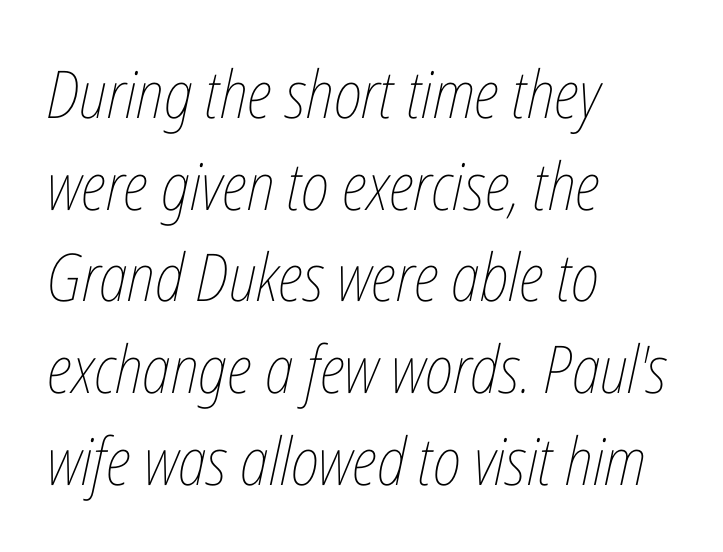
Summary of vertical rhythm: regular, with standard interline spacing. There's an unmistakable incline to the writing here. Any mark beneath the type? The region is blank. You could not count columns in this text — the font is proportionally spaced.
